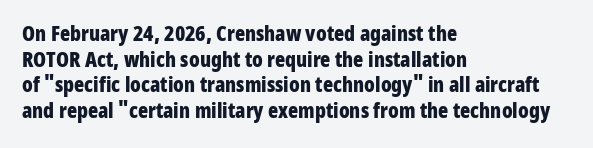
Is there any slant? The stems are plumb. The zone under the glyphs is completely vacant. Caption: bold face, heavy strokes. Each word holds together tightly as a unit, with standard inter-letter gaps. Does the copy run flush right? No — it runs flush left.
